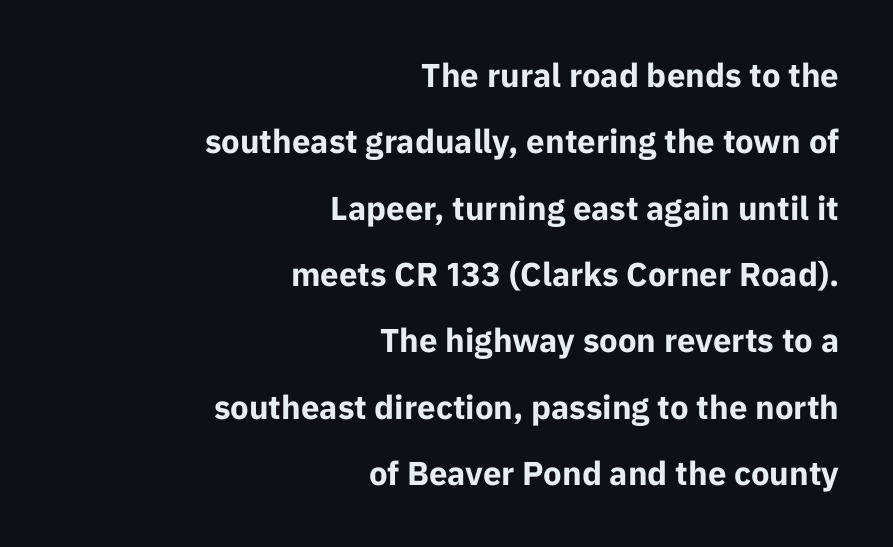
The image shows 33 px bold sans-serif type, upright; set right-aligned, loose line spacing (2.01x), normal letter spacing, not underlined; low stroke contrast and a medium x-height.
